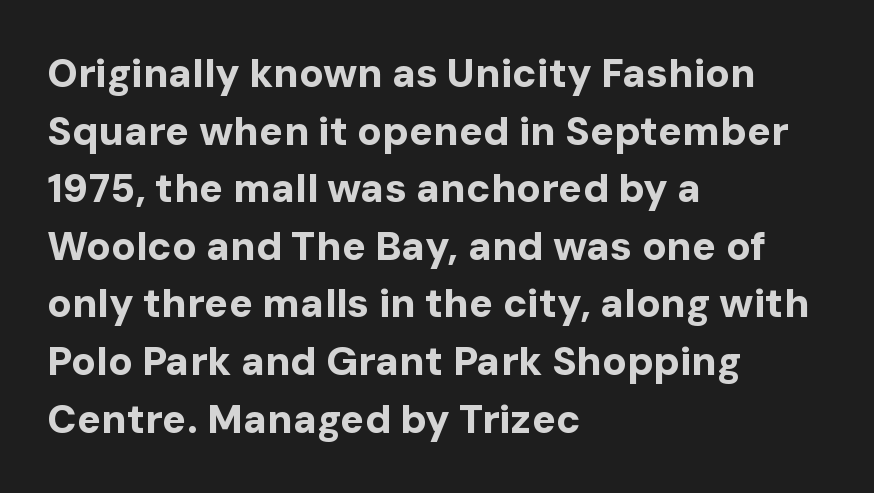
The image shows 40 px bold sans-serif type, upright; set left-aligned, normal line spacing (1.44x), normal letter spacing, not underlined; low stroke contrast and a medium x-height.
